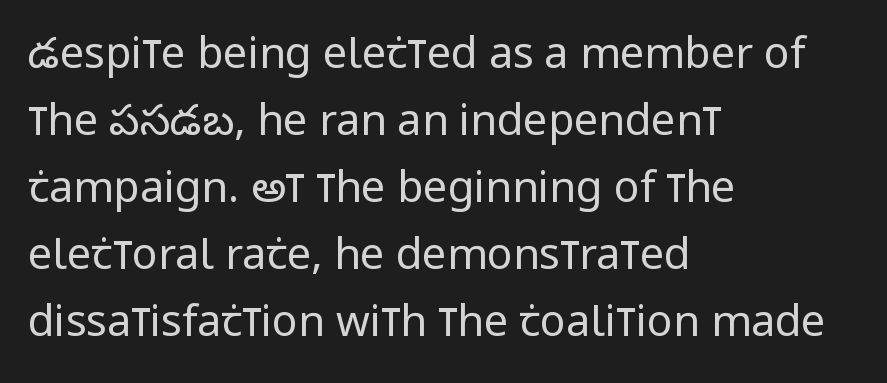
Observe the ordinary spacing: letters are neighbours, not strangers. The baseline area is clear. The passage is arranged the way most books set body copy — flush left. You could not count columns in this text — the font is proportionally spaced. The rows are spaced the way most documents space them. These lines are composed in type without serifs.
